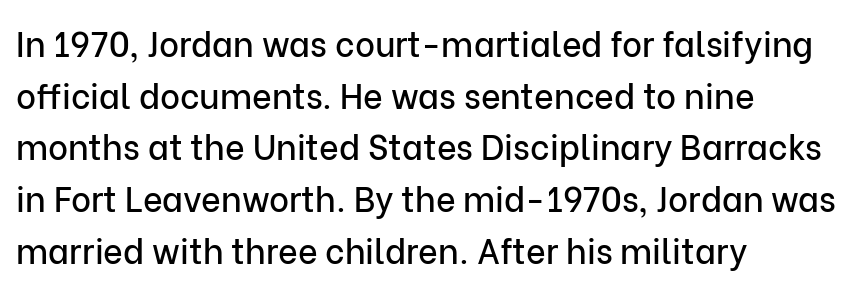
The image shows 34 px sans-serif type, upright; set left-aligned, normal line spacing (1.52x), normal letter spacing, not underlined; low stroke contrast and a medium x-height.
